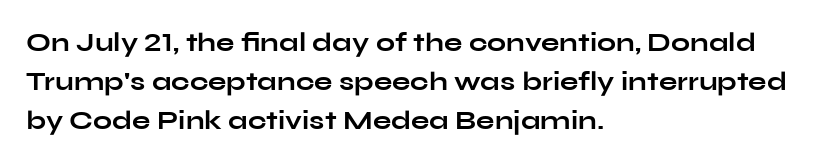
The image shows 27 px bold type, upright; set left-aligned, normal line spacing (1.45x), normal letter spacing, not underlined.
